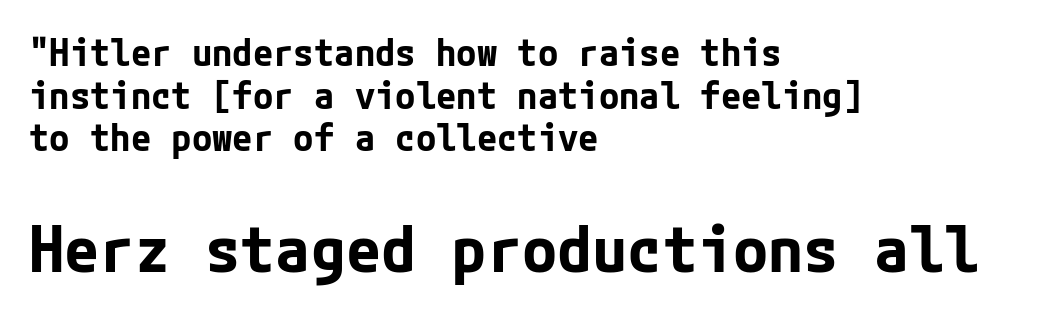
Q: Is the text bold? A: Yes.
Q: Is the text italic (slanted)? A: No, it is upright.
Q: Is the typeface a serif or a sans-serif typeface? A: Sans-serif.
Q: Is the text underlined? A: No.
Q: How is the paragraph aligned? A: Left-aligned.
Q: Is the spacing between letters normal or unusually wide? A: Normal.
Q: Is the spacing between lines tight, normal or loose? A: Tight.
Q: Which block of text is set in a larger size, the first (top) or the second (bottom)? A: The second (bottom) one.
Q: Width (condensed, normal, or wide)? A: Normal.
Q: Stroke contrast? A: Low.
Q: x-height? A: Medium.
